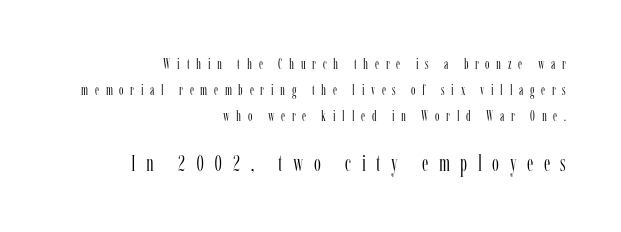
Q: Is the text bold? A: No.
Q: Is the text italic (slanted)? A: No, it is upright.
Q: Is the text underlined? A: No.
Q: How is the paragraph aligned? A: Right-aligned.
Q: Is the spacing between letters normal or unusually wide? A: Unusually wide.
Q: Which block of text is set in a larger size, the first (top) or the second (bottom)? A: The second (bottom) one.
